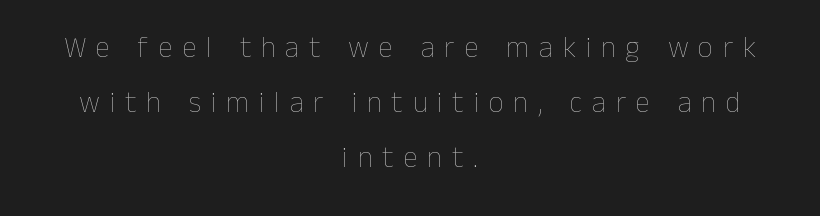
Think of a printed novel: that variable character pitch is what you see here. There is plenty of visible air inserted between adjacent glyphs. Reading down the block, each line starts at a different indent, mirrored at its end. Lines of text with bare space underneath.
